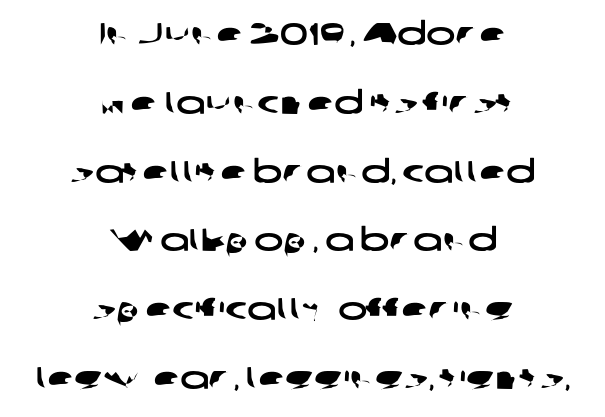
The image shows 31 px wide sans-serif type; set centered, loose line spacing (2.22x), normal letter spacing, not underlined; low stroke contrast and a medium x-height.
